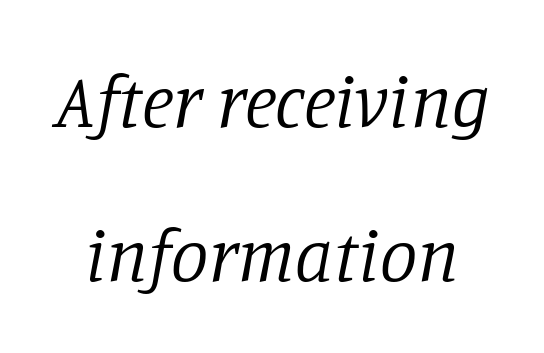
Note the varied advance widths — an 'i' is clearly narrower than an 'm'. The letters carry serifs — small finishing strokes at the ends of their stems. Observe the lean: these are italic letterforms. The letterforms sit shoulder to shoulder at normal distance. Weight: not bold — regular or lighter.
